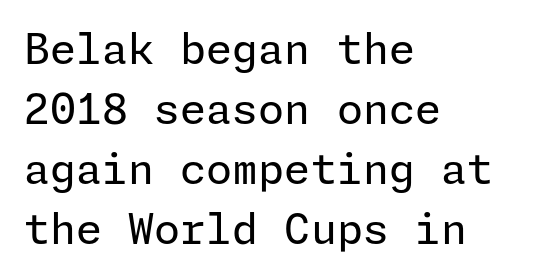
Q: Is the text bold? A: No.
Q: Is the text italic (slanted)? A: No, it is upright.
Q: Is the typeface a serif or a sans-serif typeface? A: Sans-serif.
Q: Is the text underlined? A: No.
Q: How is the paragraph aligned? A: Left-aligned.
Q: Is the spacing between letters normal or unusually wide? A: Normal.
Q: Is the spacing between lines tight, normal or loose? A: Normal.
Q: Width (condensed, normal, or wide)? A: Normal.
Q: Stroke contrast? A: Low.
Q: x-height? A: Medium.
